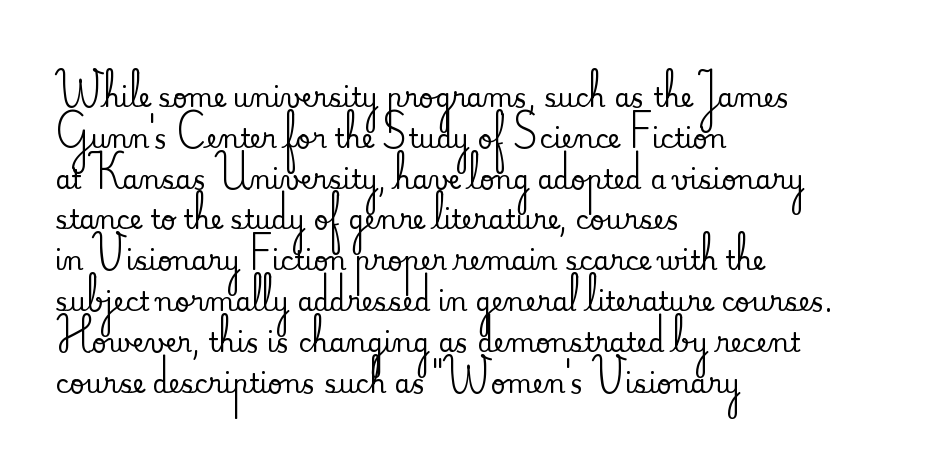
The space between consecutive lines is moderate. This sample uses plain, unmodified letter spacing. Layout note: lines flush left. No italicization has been applied; the sample stays upright. The passage shown is not underscored anywhere.
